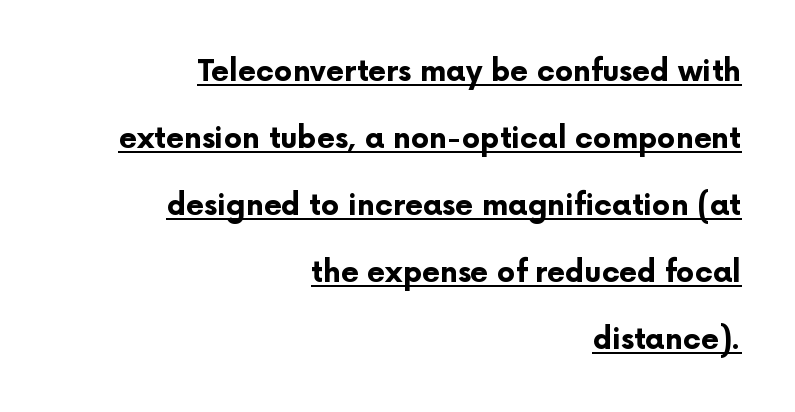
The image shows 29 px bold sans-serif type, upright; set right-aligned, loose line spacing (2.31x), normal letter spacing, underlined; low stroke contrast and a medium x-height.
